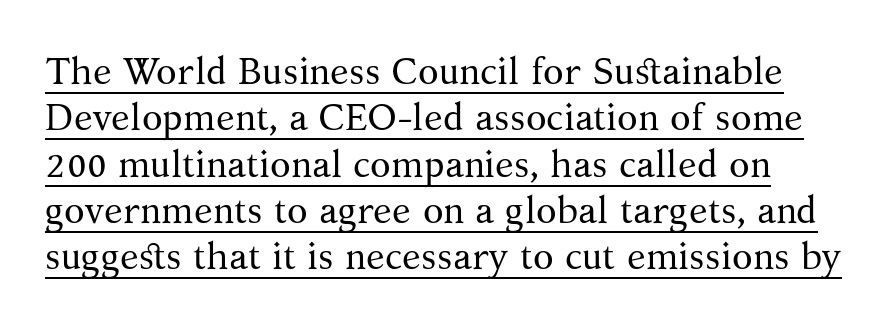
{"serif": "yes", "italic": "no", "bold": "no", "weight": "regular", "width": "normal", "stroke_contrast": "medium", "x_height": "medium", "monospaced": "no", "underline": "yes", "line_spacing_ratio": 1.22, "letter_spacing": "normal", "letter_spacing_em": 0.0, "glyph_px": 38}
